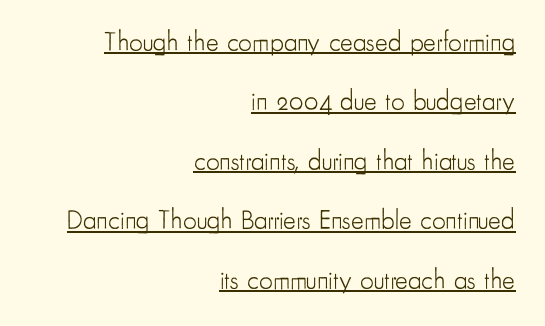
The image shows 27 px text type, upright; set right-aligned, loose line spacing (2.2x), normal letter spacing, underlined.
